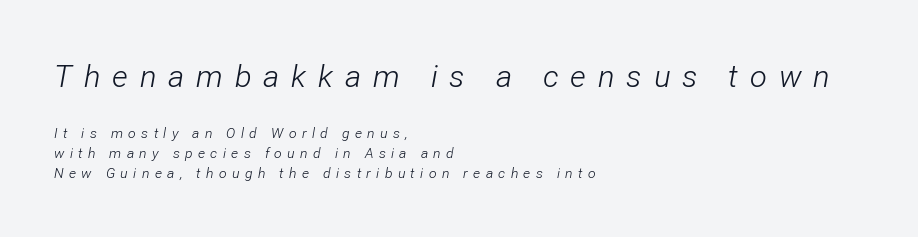
{"italic": "yes", "lean": "right", "slant_degrees": 12, "bold": "no", "weight": "light", "width": "condensed", "stroke_contrast": "low", "x_height": "medium", "monospaced": "no", "underline": "no", "align": "left", "line_spacing": "normal", "line_spacing_ratio": 1.43, "letter_spacing": "wide", "letter_spacing_em": 0.38, "larger_block": "first", "size_ratio": 2.21, "glyph_px": 31}
